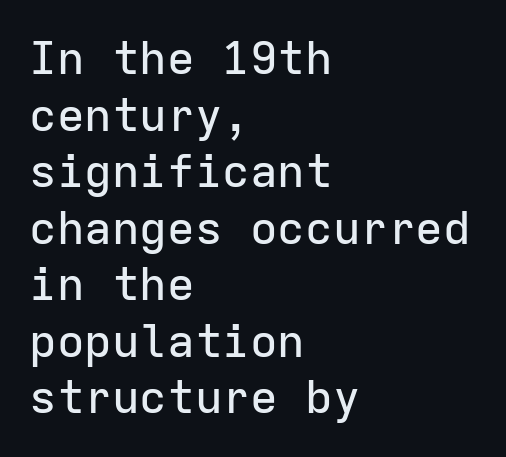
The gap between lines stays unmarked. The horizontal fit of the characters is conventional and even. Does the lettering tilt? It doesn't — this is upright. Typeset ragged right — the left edge is the straight one.
